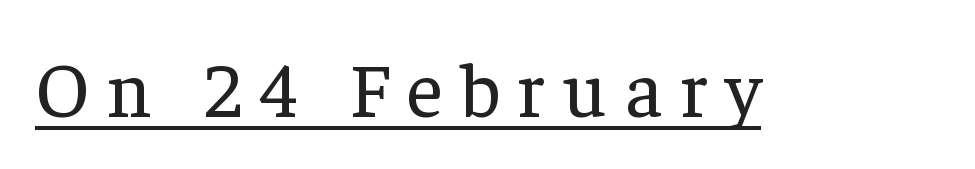
Q: Is the text bold? A: No.
Q: Is the text italic (slanted)? A: No, it is upright.
Q: Is the typeface a serif or a sans-serif typeface? A: Serif.
Q: Is the text underlined? A: Yes.
Q: Is the spacing between letters normal or unusually wide? A: Unusually wide.
Q: Width (condensed, normal, or wide)? A: Normal.
Q: Stroke contrast? A: Low.
Q: x-height? A: Medium.
Q: Monospaced? A: No.
